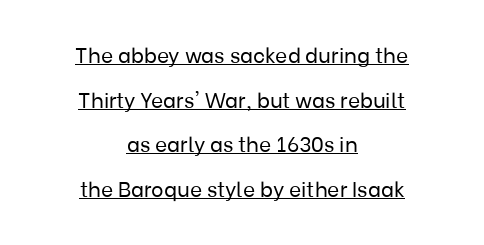
{"italic": "no", "bold": "no", "underline": "yes", "align": "center", "line_spacing": "loose", "line_spacing_ratio": 2.12, "letter_spacing": "normal", "letter_spacing_em": 0.0, "glyph_px": 21}
